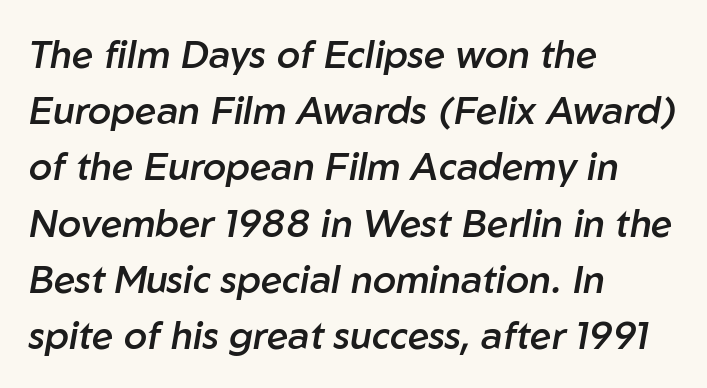
{"italic": "yes", "lean": "right", "slant_degrees": 10, "bold": "semi", "weight": "semibold", "width": "normal", "stroke_contrast": "low", "x_height": "medium", "monospaced": "no", "underline": "no", "align": "left", "line_spacing": "normal", "line_spacing_ratio": 1.48, "letter_spacing": "normal", "letter_spacing_em": 0.0, "glyph_px": 38}
